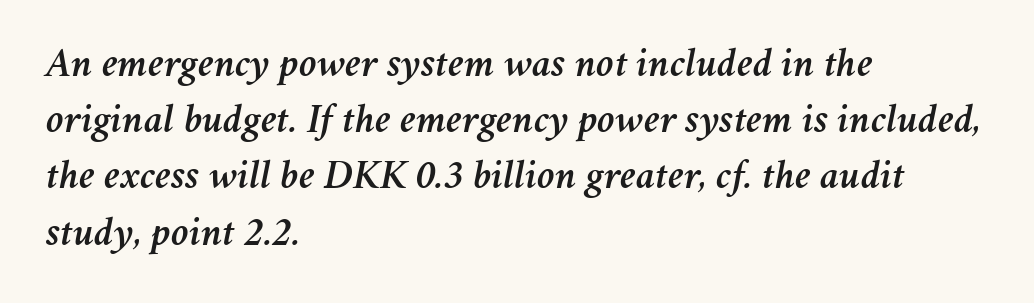
The image shows 41 px text type, italic (leaning right); set left-aligned, normal line spacing (1.37x), normal letter spacing, not underlined; medium stroke contrast and a medium x-height.
